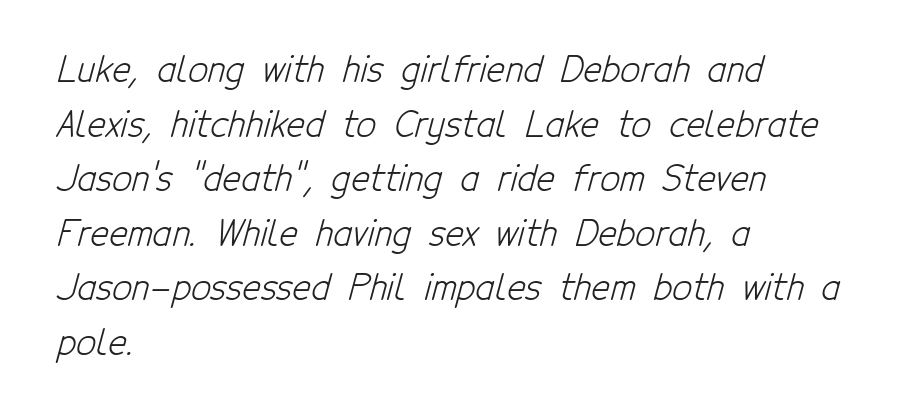
The zone under the glyphs is completely vacant. How would I describe the line gaps? Plain and ordinary. Character widths vary here, with narrow letters taking less room than wide ones. Font category for this specimen: sans-serif. All the whitespace from short lines collects on the right.
